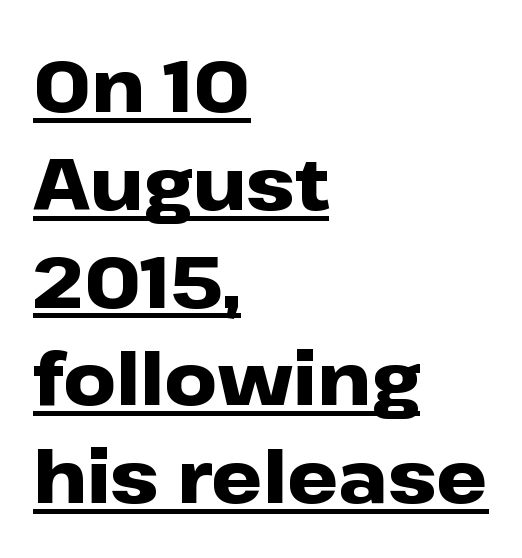
Q: Is the text bold? A: Yes.
Q: Is the text italic (slanted)? A: No, it is upright.
Q: Is the typeface a serif or a sans-serif typeface? A: Sans-serif.
Q: Is the text underlined? A: Yes.
Q: How is the paragraph aligned? A: Left-aligned.
Q: Is the spacing between letters normal or unusually wide? A: Normal.
Q: Is the spacing between lines tight, normal or loose? A: Normal.
Q: Width (condensed, normal, or wide)? A: Wide.
Q: Stroke contrast? A: Low.
Q: x-height? A: Medium.
Q: Monospaced? A: No.
